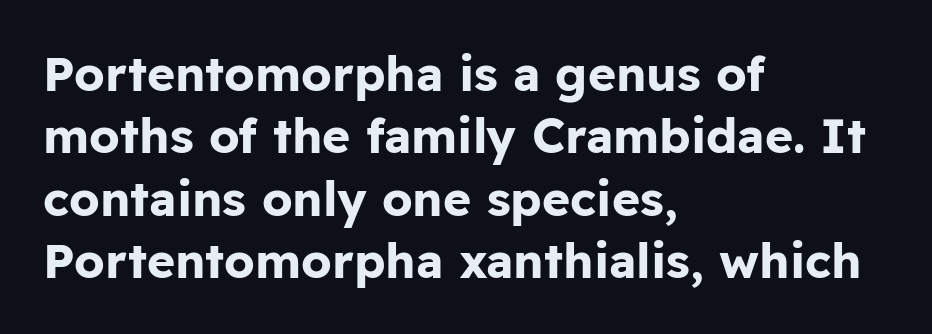
{"serif": "no", "italic": "no", "bold": "yes", "weight": "bold", "width": "normal", "stroke_contrast": "low", "x_height": "medium", "monospaced": "no", "underline": "no", "align": "left", "line_spacing": "normal", "line_spacing_ratio": 1.3, "letter_spacing": "normal", "letter_spacing_em": 0.0, "glyph_px": 48}
